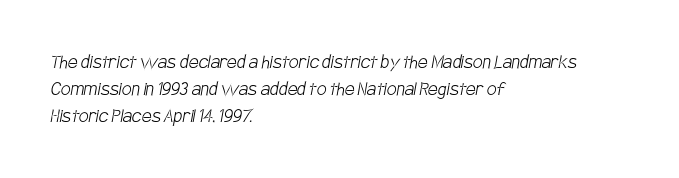
Q: Is the text bold? A: No.
Q: Is the text underlined? A: No.
Q: How is the paragraph aligned? A: Left-aligned.
Q: Is the spacing between letters normal or unusually wide? A: Normal.
